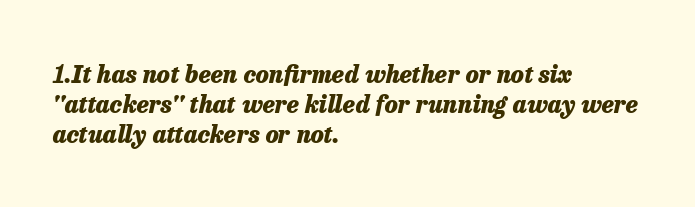
Look at the tracking — it's just the regular setting, nothing added. The whole block is typeset with a tilt. A student would call this left alignment; a typographer would say flush left, rag right. Pretty heavy lettering here — definitely bold. Interline gaps are of average width in this sample. The glyphs are unaccompanied by any horizontal stroke below them.
